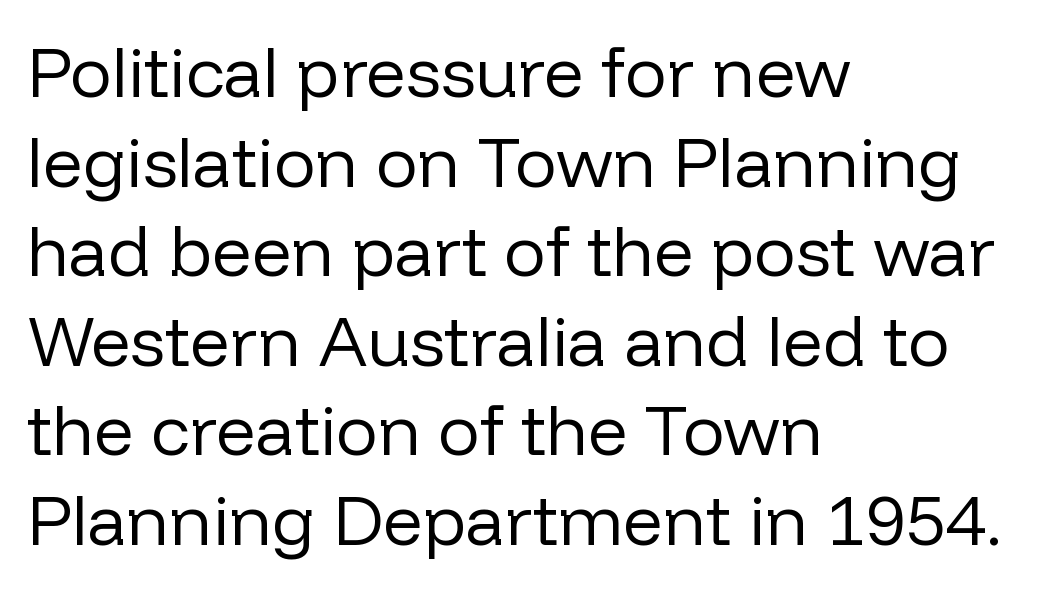
This sample has the flowing, uneven cadence of proportional lettering. In terms of letterform style, serifs are entirely absent. Compared with a typical body face, this is equally light or lighter still. The foot of each line stays bare and open. Left-aligned paragraph, ragged on the right.
